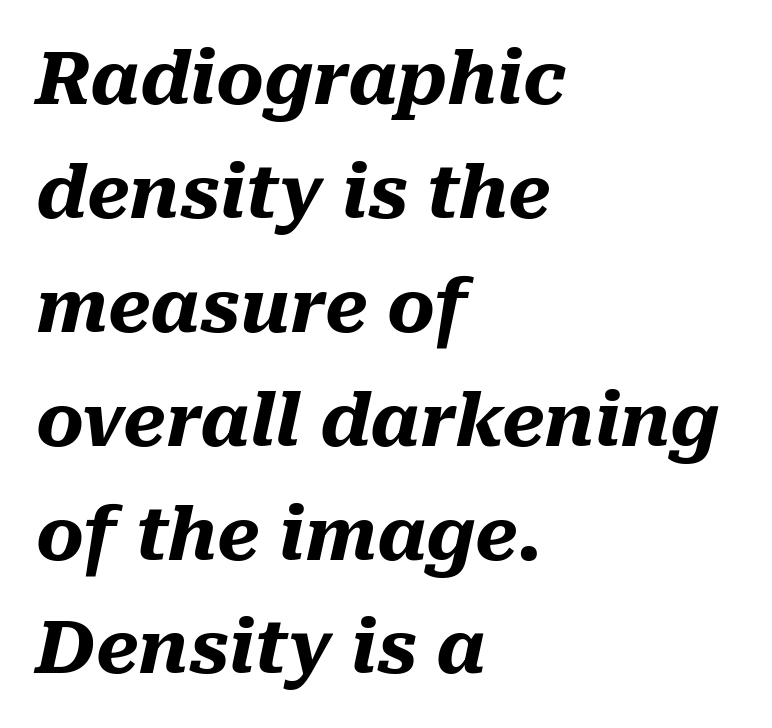
The image shows 73 px heavy type, italic (leaning right); set left-aligned, normal line spacing (1.56x), normal letter spacing, not underlined; medium stroke contrast and a medium x-height.
